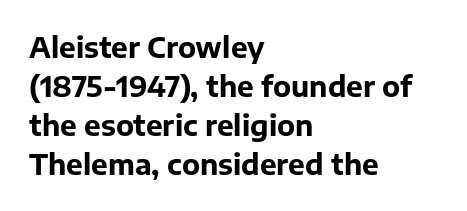
{"serif": "no", "italic": "no", "bold": "yes", "weight": "bold", "width": "normal", "stroke_contrast": "low", "x_height": "medium", "monospaced": "no", "underline": "no", "align": "left", "line_spacing": "normal", "line_spacing_ratio": 1.39, "letter_spacing": "normal", "letter_spacing_em": 0.0, "glyph_px": 28}
